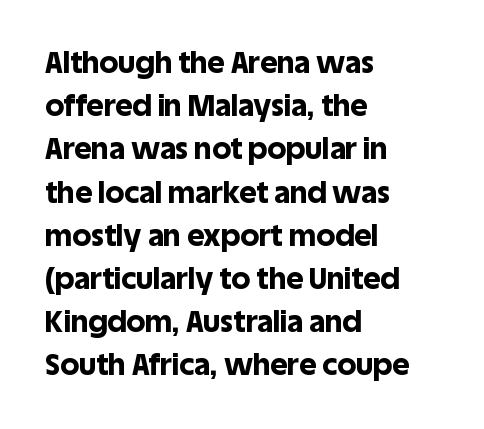
Q: Is the text bold? A: Yes.
Q: Is the text italic (slanted)? A: No, it is upright.
Q: Is the typeface a serif or a sans-serif typeface? A: Sans-serif.
Q: Is the text underlined? A: No.
Q: How is the paragraph aligned? A: Left-aligned.
Q: Is the spacing between letters normal or unusually wide? A: Normal.
Q: Is the spacing between lines tight, normal or loose? A: Normal.
Q: Width (condensed, normal, or wide)? A: Normal.
Q: x-height? A: Large.
Q: Monospaced? A: No.
